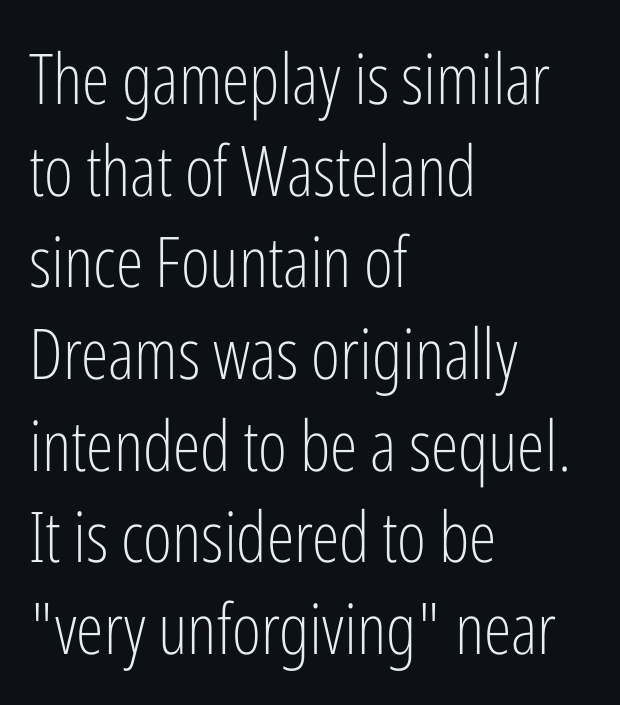
The image shows 70 px light, condensed sans-serif type, upright; set left-aligned, normal line spacing (1.31x), normal letter spacing, not underlined; low stroke contrast and a medium x-height.
